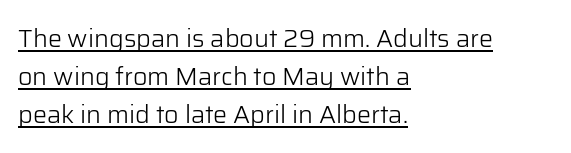
{"italic": "no", "bold": "no", "underline": "yes", "align": "left", "line_spacing": "normal", "line_spacing_ratio": 1.53, "letter_spacing": "normal", "letter_spacing_em": 0.0, "glyph_px": 25}
